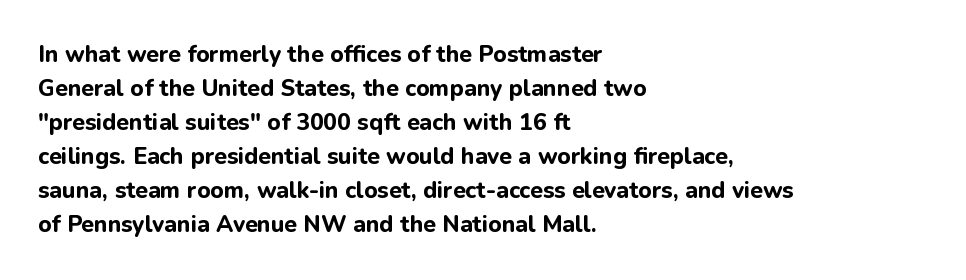
Q: Is the text bold? A: Yes.
Q: Is the text italic (slanted)? A: No, it is upright.
Q: Is the text underlined? A: No.
Q: How is the paragraph aligned? A: Left-aligned.
Q: Is the spacing between letters normal or unusually wide? A: Normal.
Q: Is the spacing between lines tight, normal or loose? A: Normal.
